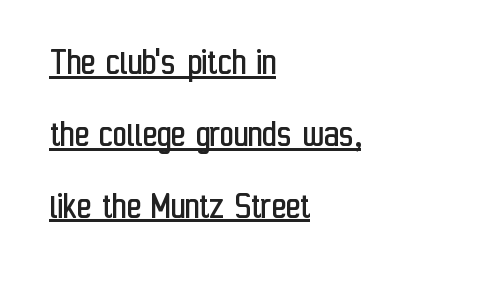
{"serif": "no", "italic": "no", "bold": "no", "weight": "regular", "width": "condensed", "stroke_contrast": "low", "x_height": "medium", "monospaced": "no", "underline": "yes", "align": "left", "line_spacing_ratio": 1.84, "letter_spacing": "normal", "letter_spacing_em": 0.0, "glyph_px": 39}
